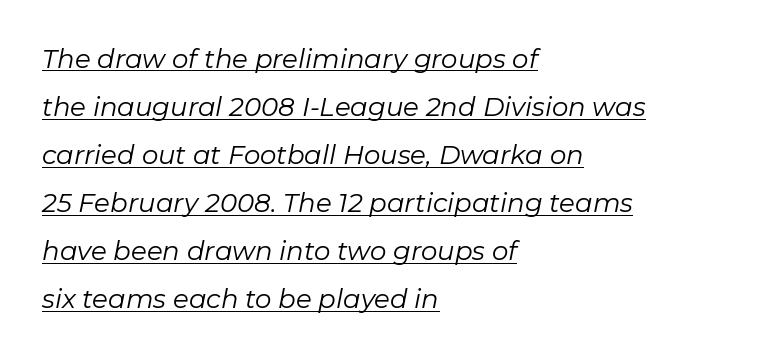
The letters sit at their default tracking, neither squeezed nor spread. An italicized treatment has been applied to the whole sample. The specimen includes a rule beneath the text block's lines. No heavy texture on the line: the type isn't bold. Teacher's note: observe the even left margin — that is flush-left alignment.
